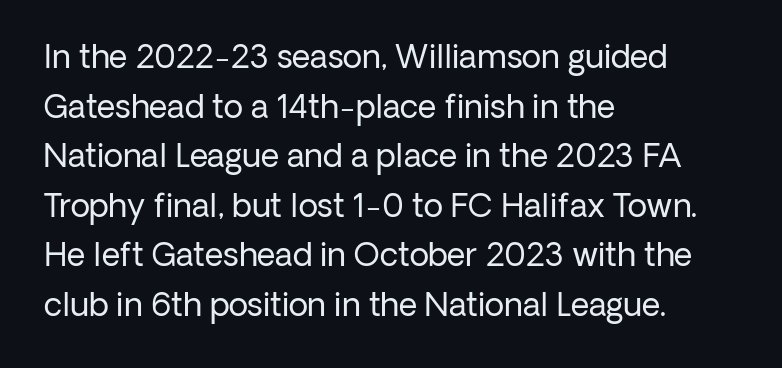
{"serif": "no", "italic": "no", "bold": "no", "weight": "regular", "width": "normal", "stroke_contrast": "low", "x_height": "medium", "monospaced": "no", "underline": "no", "align": "left", "line_spacing": "normal", "line_spacing_ratio": 1.55, "letter_spacing": "normal", "letter_spacing_em": 0.0, "glyph_px": 32}
